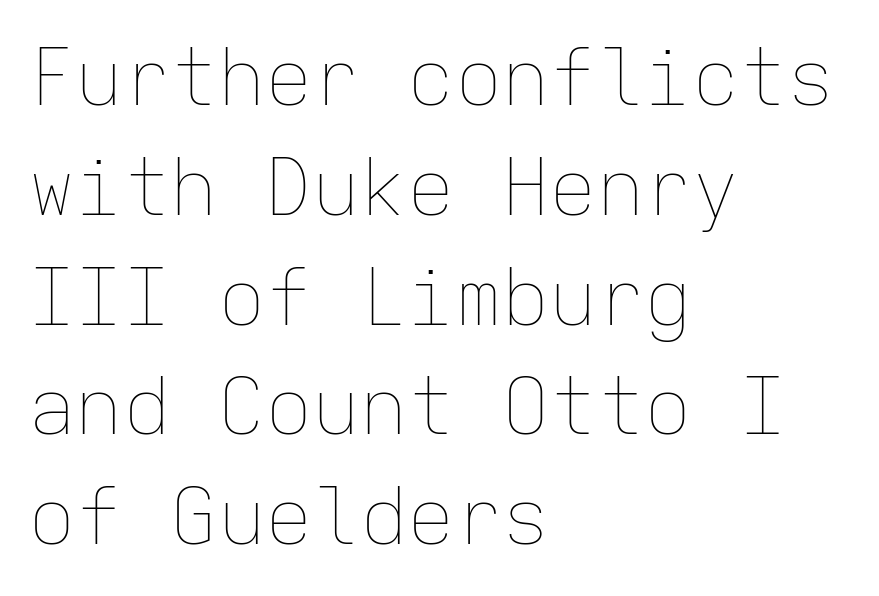
The image shows 79 px thin type, upright, monospaced; set left-aligned, normal line spacing (1.39x), normal letter spacing, not underlined; low stroke contrast and a medium x-height.
